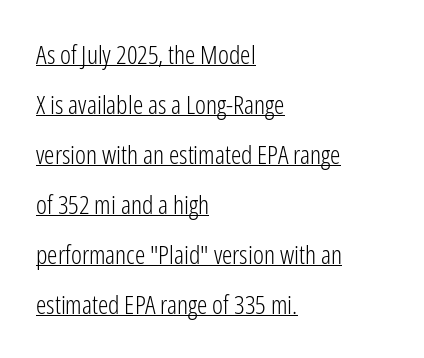
The image shows 26 px text type, upright; set left-aligned, loose line spacing (1.92x), normal letter spacing, underlined.
